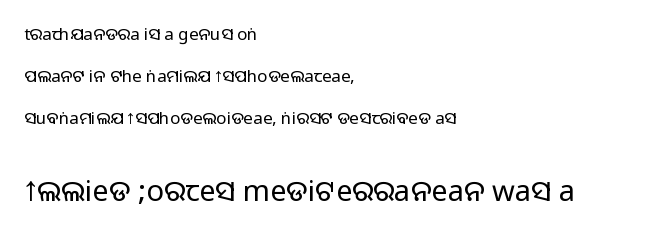
Q: Is the text italic (slanted)? A: No, it is upright.
Q: Is the typeface a serif or a sans-serif typeface? A: Sans-serif.
Q: Is the text underlined? A: No.
Q: How is the paragraph aligned? A: Left-aligned.
Q: Is the spacing between letters normal or unusually wide? A: Normal.
Q: Is the spacing between lines tight, normal or loose? A: Loose.
Q: Which block of text is set in a larger size, the first (top) or the second (bottom)? A: The second (bottom) one.
Q: Width (condensed, normal, or wide)? A: Normal.
Q: Stroke contrast? A: Medium.
Q: Monospaced? A: No.
